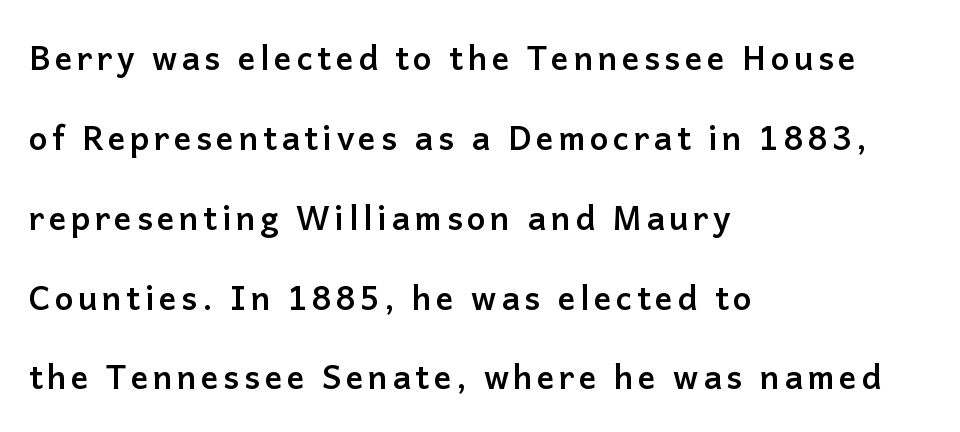
Q: Is the text bold? A: Yes.
Q: Is the text italic (slanted)? A: No, it is upright.
Q: Is the typeface a serif or a sans-serif typeface? A: Sans-serif.
Q: Is the text underlined? A: No.
Q: How is the paragraph aligned? A: Left-aligned.
Q: Is the spacing between lines tight, normal or loose? A: Loose.
Q: Width (condensed, normal, or wide)? A: Normal.
Q: Stroke contrast? A: Low.
Q: x-height? A: Medium.
Q: Monospaced? A: No.
